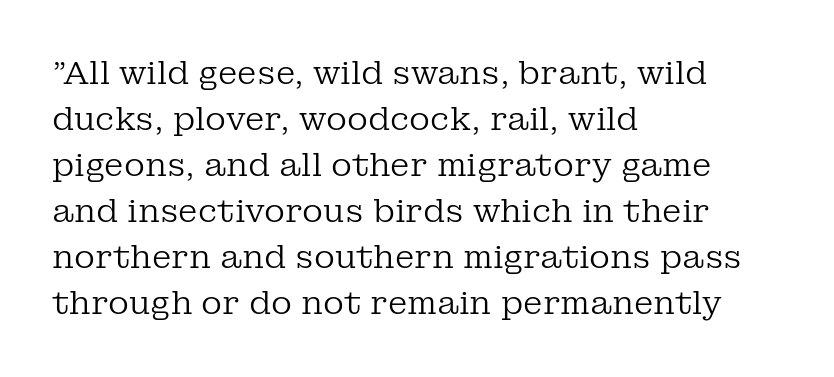
The rows are spaced the way most documents space them. The zone under the glyphs is completely vacant. The compositor pushed each line to the left boundary. When letters stand straight like this, we call the style roman or upright.
